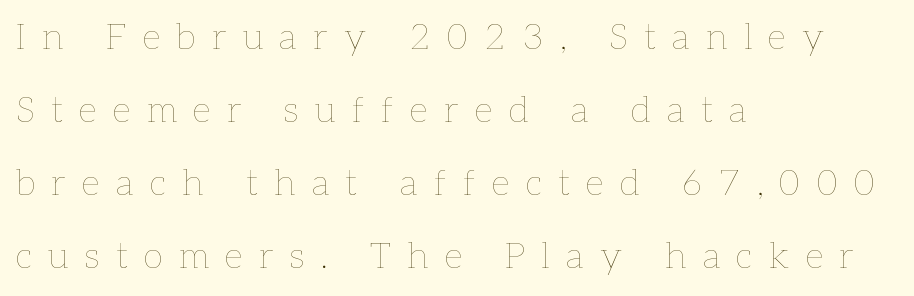
Proportional: the letters do not fall into vertical columns. Each word looks stretched out because of the extra space between its letters. Line starts are locked; line ends wander. Just letters on the line, the space beneath them empty. Style check: upright. If you measured baseline to baseline, you'd find a long distance.
